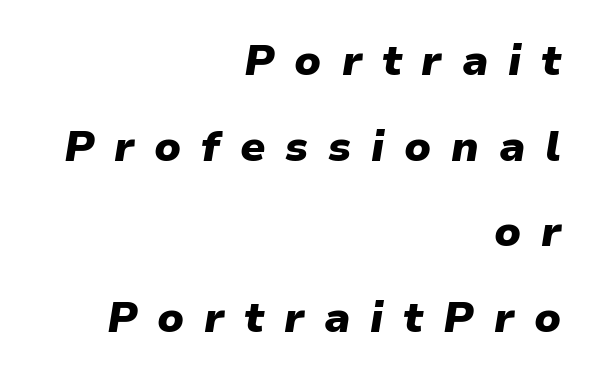
Each row of text sits above clean, open space. Do the characters align in a grid? No, the font is proportional. In terms of leading, this rendering errs on the spacious side. The text block is weighted toward the right margin, trailing off unevenly leftward. Typesetter's note: full bold, strokes at maximum text heaviness.
